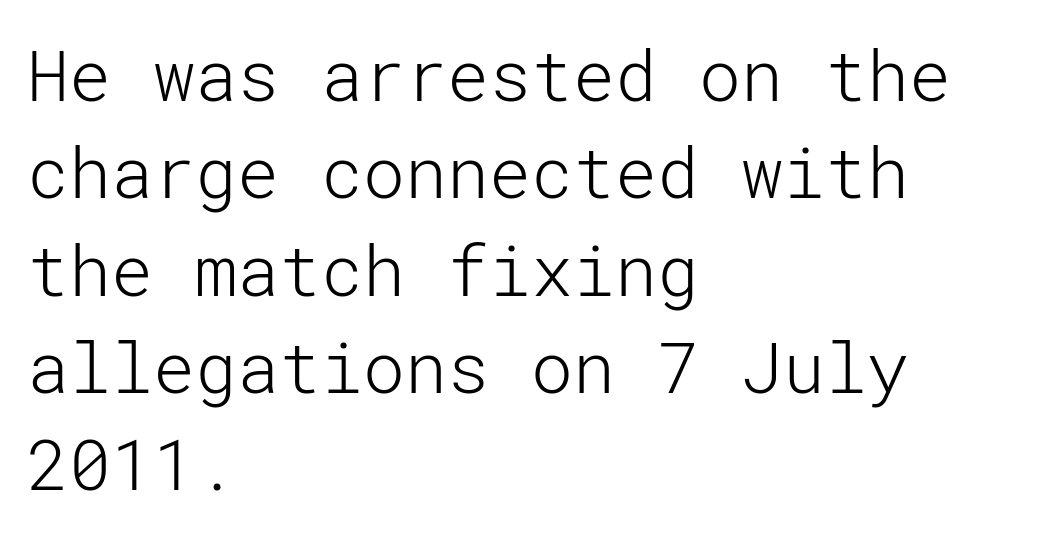
{"serif": "no", "italic": "no", "bold": "no", "weight": "light", "width": "normal", "stroke_contrast": "low", "x_height": "medium", "underline": "no", "align": "left", "line_spacing": "normal", "line_spacing_ratio": 1.39, "letter_spacing": "normal", "letter_spacing_em": 0.0, "glyph_px": 70}
